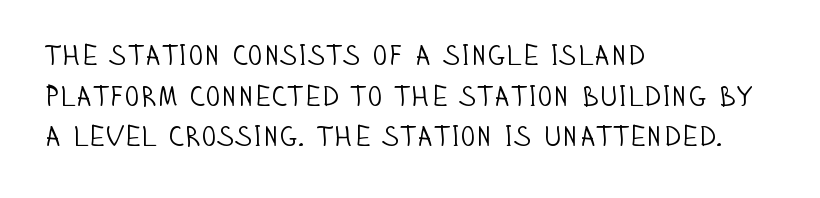
The image shows 28 px light, condensed sans-serif type, upright; set left-aligned, normal line spacing (1.45x), normal letter spacing, not underlined; low stroke contrast and a large x-height.
